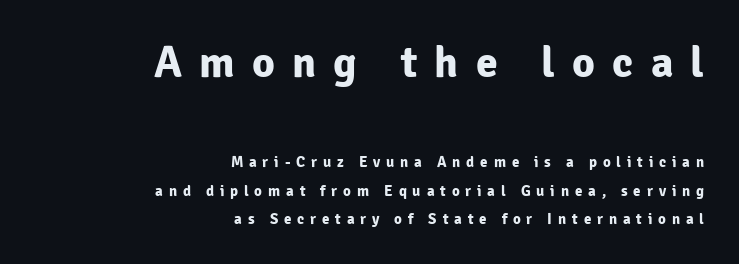
What stands out about the letter spacing? Its width — letters are far apart. You could not count columns in this text — the font is proportionally spaced. Caption: multi-line text, flush right, ragged left. The initial chunk of copy outweighs the following chunk in type size. This is sans-serif lettering, the kind often seen on screens and signage.
